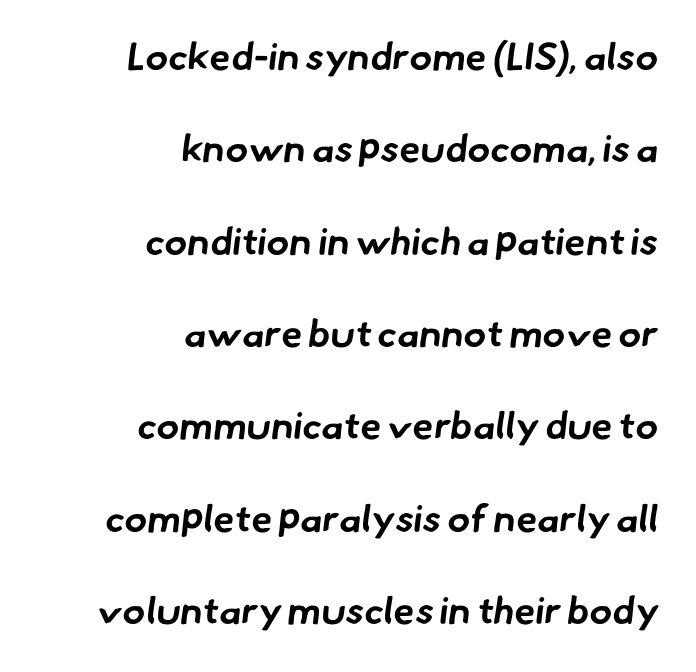
{"serif": "no", "bold": "yes", "weight": "bold", "width": "normal", "stroke_contrast": "low", "x_height": "small", "monospaced": "no", "underline": "no", "align": "right", "line_spacing": "loose", "line_spacing_ratio": 2.43, "letter_spacing": "normal", "letter_spacing_em": 0.0, "glyph_px": 38}
